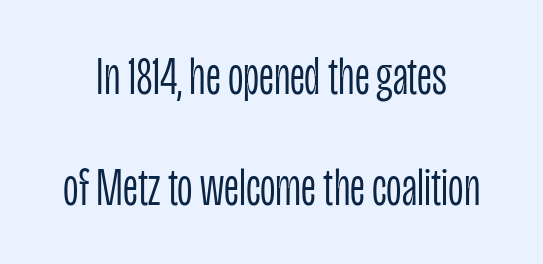
The image shows 54 px light, condensed sans-serif type, upright; set loose line spacing (2.06x), normal letter spacing, not underlined; low stroke contrast and a large x-height.
